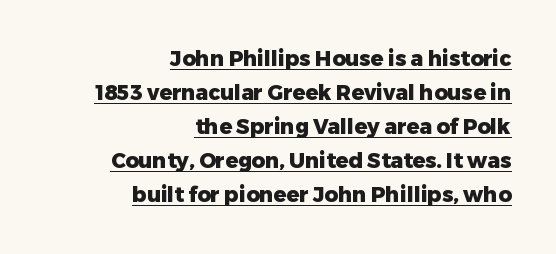
Q: Is the text bold? A: Yes.
Q: Is the text italic (slanted)? A: No, it is upright.
Q: Is the text underlined? A: Yes.
Q: How is the paragraph aligned? A: Right-aligned.
Q: Is the spacing between letters normal or unusually wide? A: Normal.
Q: Is the spacing between lines tight, normal or loose? A: Normal.
